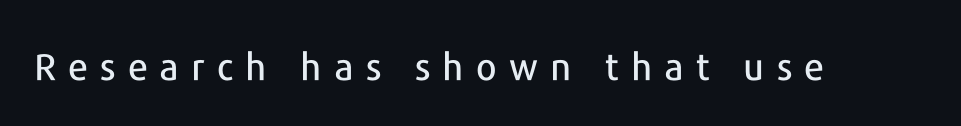
Q: Is the text italic (slanted)? A: No, it is upright.
Q: Is the typeface a serif or a sans-serif typeface? A: Sans-serif.
Q: Is the text underlined? A: No.
Q: Is the spacing between letters normal or unusually wide? A: Unusually wide.
Q: Width (condensed, normal, or wide)? A: Normal.
Q: Stroke contrast? A: Low.
Q: x-height? A: Medium.
Q: Monospaced? A: No.
